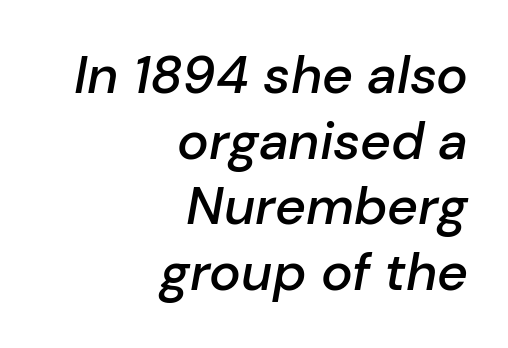
{"italic": "yes", "lean": "right", "slant_degrees": 10, "bold": "semi", "weight": "semibold", "width": "normal", "stroke_contrast": "low", "x_height": "medium", "monospaced": "no", "underline": "no", "align": "right", "line_spacing_ratio": 1.24, "letter_spacing": "normal", "letter_spacing_em": 0.0, "glyph_px": 53}
